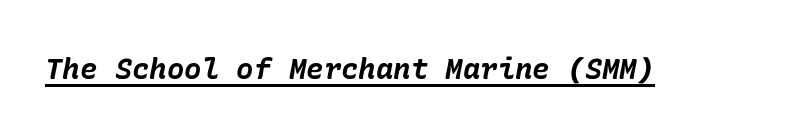
The image shows 29 px bold type, italic (leaning right); set normal letter spacing, underlined; low stroke contrast and a medium x-height.
